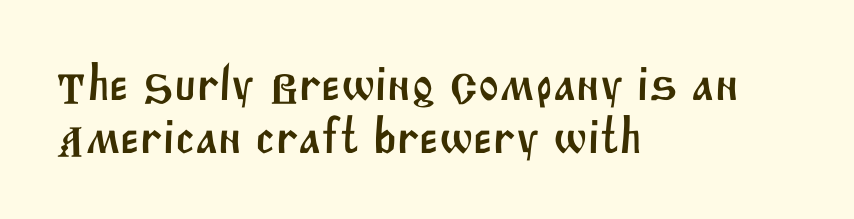
Inter-character spacing is left at the font's built-in metrics. The rendering shows plain stroke endings on the letterforms — a sans-serif design. Only glyphs here, with clear space below each row. The letters advance in unequal steps, a hallmark of proportional type. Vertically, the passage feels compressed, each row crowding the next.
